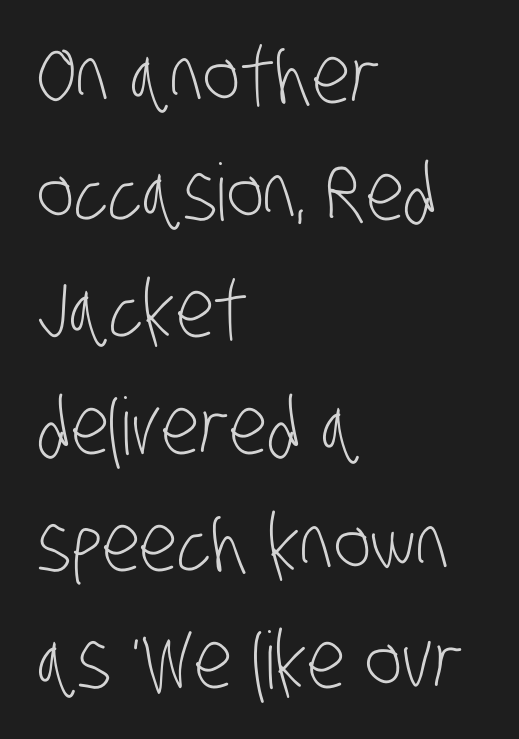
{"serif": "no", "bold": "no", "weight": "light", "width": "condensed", "stroke_contrast": "low", "x_height": "large", "monospaced": "no", "underline": "no", "align": "left", "line_spacing": "normal", "line_spacing_ratio": 1.48, "letter_spacing": "normal", "letter_spacing_em": 0.0, "glyph_px": 79}
